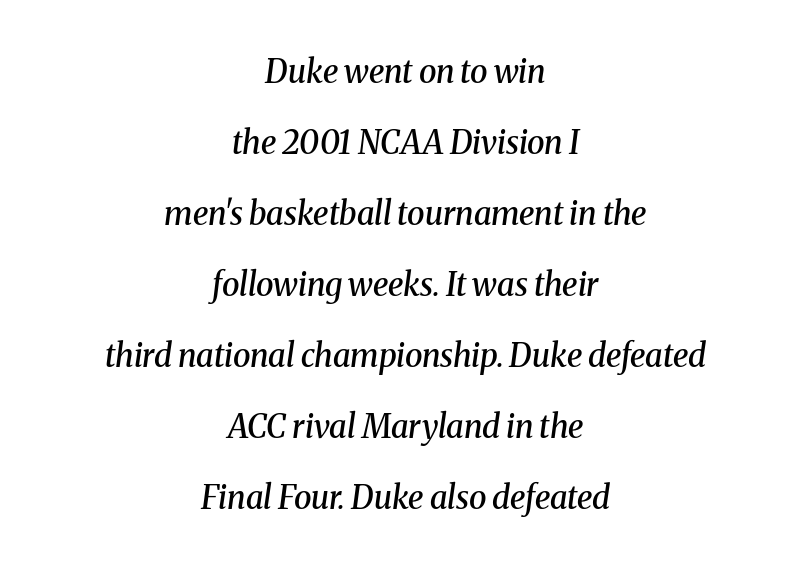
{"serif": "yes", "italic": "yes", "lean": "right", "slant_degrees": 8, "bold": "semi", "weight": "semibold", "width": "normal", "stroke_contrast": "medium", "x_height": "medium", "monospaced": "no", "underline": "no", "align": "center", "line_spacing": "loose", "line_spacing_ratio": 2.22, "letter_spacing": "normal", "letter_spacing_em": 0.0, "glyph_px": 32}
